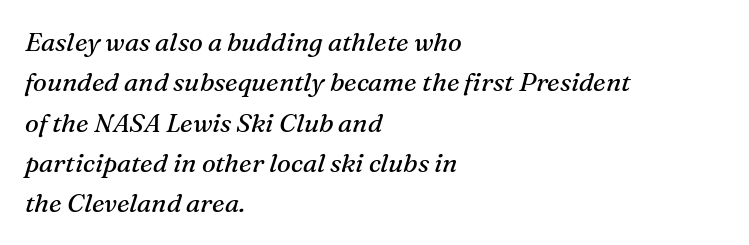
The image shows 26 px text type, italic (leaning right); set left-aligned, normal line spacing (1.55x), normal letter spacing, not underlined.
